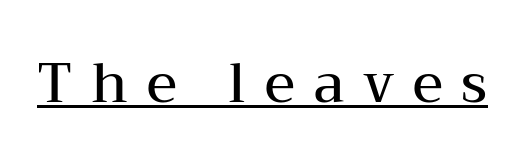
{"serif": "yes", "italic": "no", "bold": "semi", "weight": "semibold", "width": "wide", "stroke_contrast": "medium", "x_height": "medium", "monospaced": "no", "underline": "yes", "letter_spacing": "wide", "letter_spacing_em": 0.35, "glyph_px": 54}
